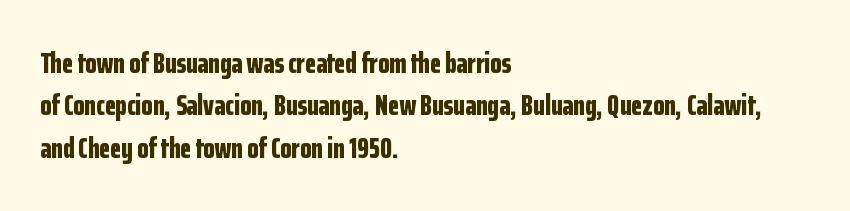
The image shows 29 px bold, condensed sans-serif type, upright; set left-aligned, normal line spacing (1.46x), normal letter spacing, not underlined; low stroke contrast and a medium x-height.
